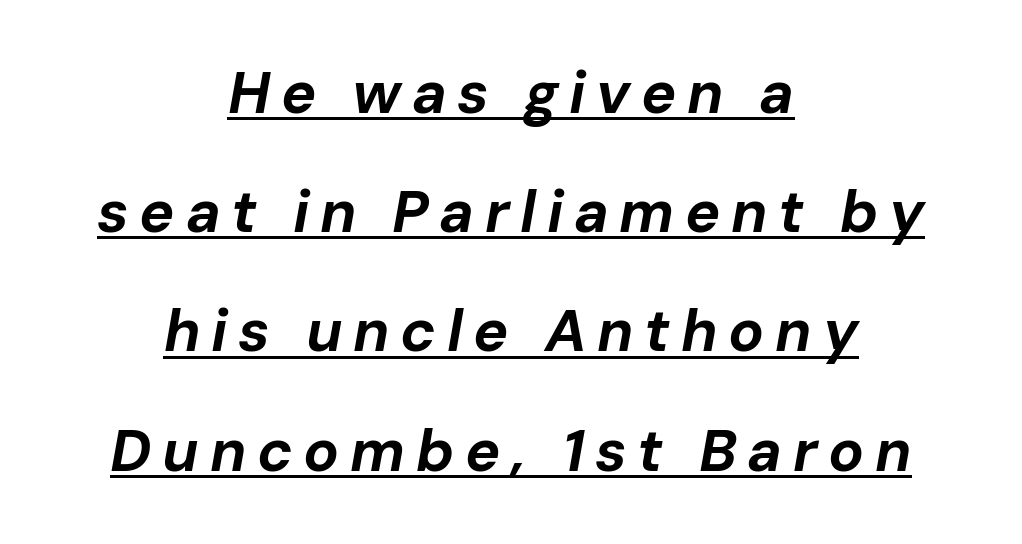
The image shows 59 px bold type, italic (leaning right); set centered, loose line spacing (2.02x), underlined; low stroke contrast and a medium x-height.
